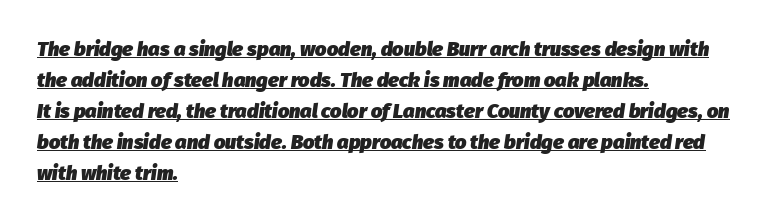
You can see a thin bar hugging the bottom of the glyphs. Line spacing here is normal. In terms of weight, the rendering is a true, heavy bold. Letter spacing: default.
